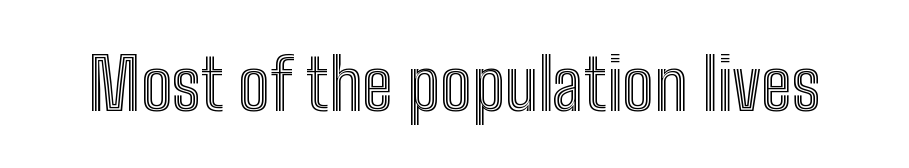
The image shows 70 px condensed type, upright; set normal letter spacing, not underlined; a medium x-height.
